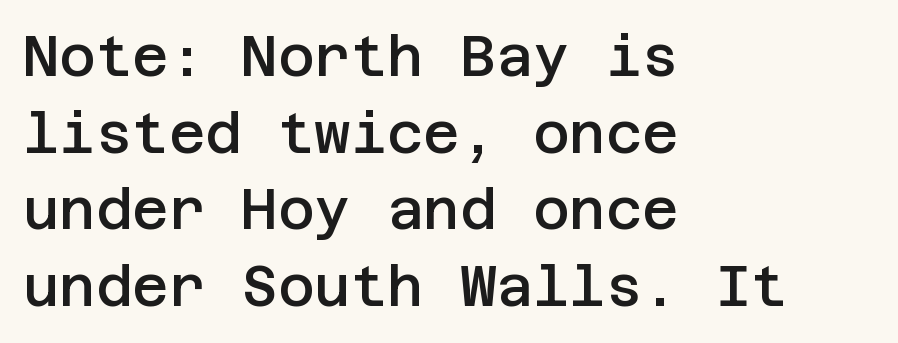
Q: Is the text bold? A: Semi-bold.
Q: Is the text italic (slanted)? A: No, it is upright.
Q: Is the typeface a serif or a sans-serif typeface? A: Sans-serif.
Q: Is the text underlined? A: No.
Q: How is the paragraph aligned? A: Left-aligned.
Q: Is the spacing between letters normal or unusually wide? A: Normal.
Q: Is the spacing between lines tight, normal or loose? A: Normal.
Q: Width (condensed, normal, or wide)? A: Normal.
Q: Stroke contrast? A: Low.
Q: x-height? A: Large.
